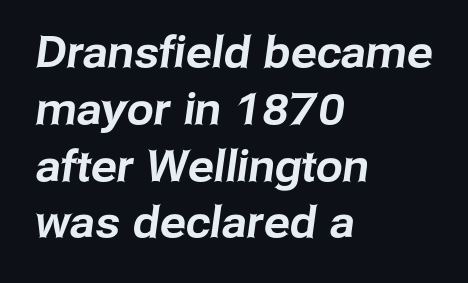
{"serif": "no", "width": "normal", "stroke_contrast": "low", "x_height": "medium", "monospaced": "no", "underline": "no", "align": "left", "line_spacing": "normal", "line_spacing_ratio": 1.32, "letter_spacing": "normal", "letter_spacing_em": 0.0, "glyph_px": 43}
